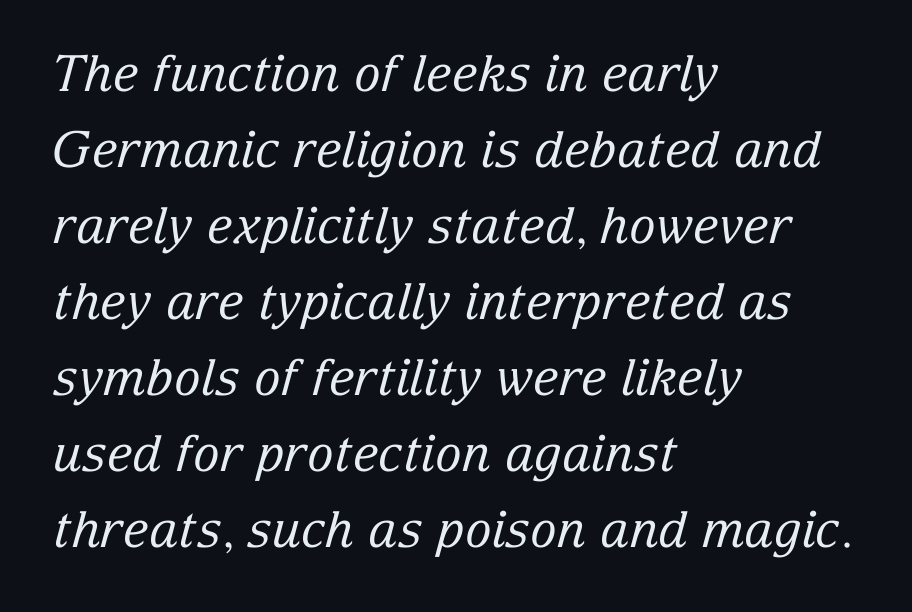
{"serif": "yes", "italic": "yes", "lean": "right", "slant_degrees": 15, "bold": "no", "weight": "regular", "width": "normal", "stroke_contrast": "low", "x_height": "medium", "monospaced": "no", "underline": "no", "align": "left", "line_spacing": "normal", "line_spacing_ratio": 1.52, "letter_spacing": "normal", "letter_spacing_em": 0.0, "glyph_px": 50}
